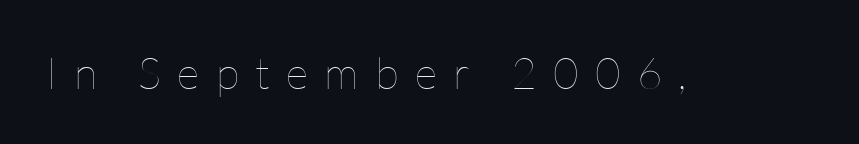
Glyph-to-glyph distance is far greater than everyday printed text. Does the lettering tilt? It doesn't — this is upright. Descender tails drop into unmarked territory. These glyphs show unthickened strokes, regular width or finer.
